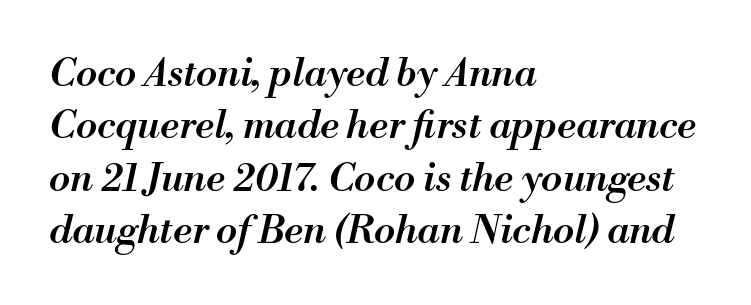
The image shows 39 px semibold type, italic (leaning right); set left-aligned, normal line spacing (1.34x), normal letter spacing, not underlined; medium stroke contrast and a small x-height.
